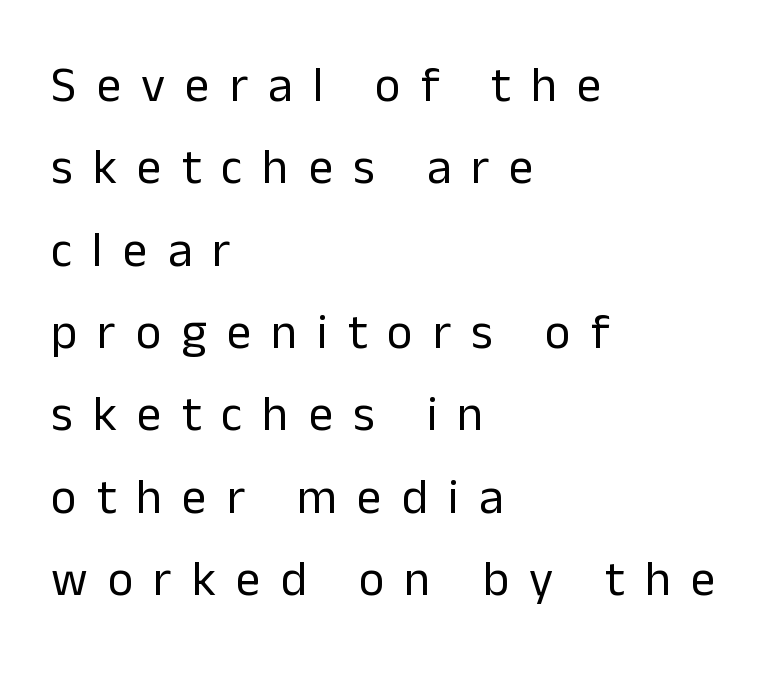
The lettering holds an erect, upright posture throughout. Reading down the column, the eye jumps a familiar distance to each next line. Observe the wide spacing: letters keep a clear distance from each other. Proportional: the letters do not fall into vertical columns. Nobody drew a line under any word here. Alignment: flush left.
